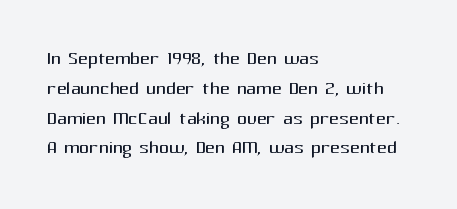
If you drew a line through each stem, it would be perfectly vertical. Tracking value appears to be zero — textbook default spacing. The rag falls on the right side of this text block. The face looks like a standard text weight, possibly lighter. The string is rendered with underlining switched off.
